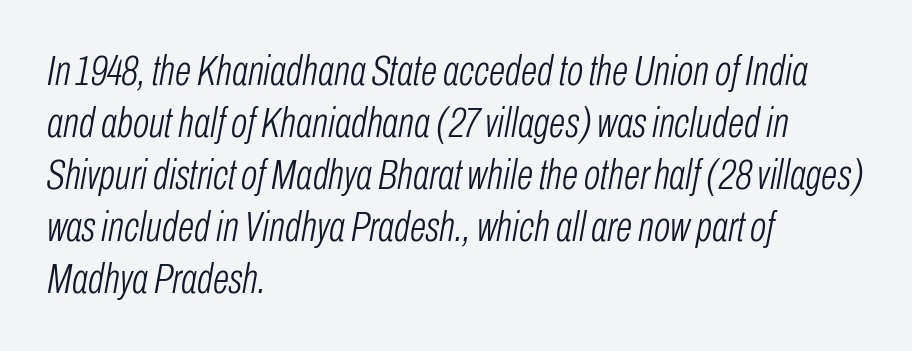
The image shows 43 px light, condensed type, italic (leaning right); set left-aligned, line spacing 1.21x, normal letter spacing, not underlined; low stroke contrast and a medium x-height.
